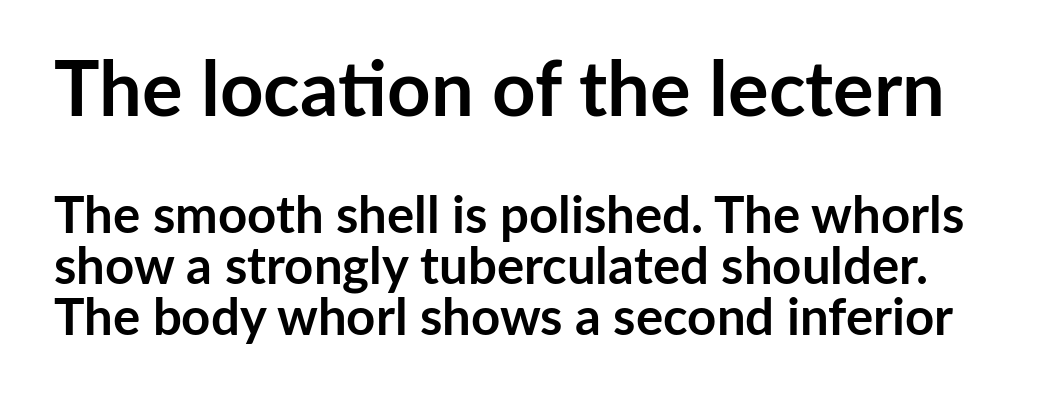
Each letter keeps its own natural width here, so spacing adapts to shape. Look at the tracking — it's just the regular setting, nothing added. A student would notice the top passage is typeset larger than what follows. Notice how thick the strokes are: this is what a full bold looks like.
